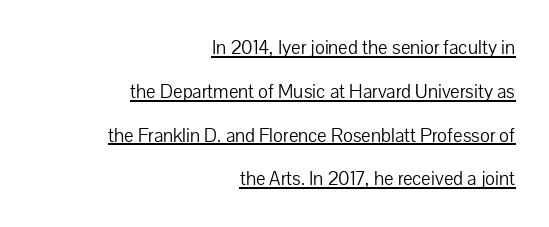
Q: Is the text bold? A: No.
Q: Is the text italic (slanted)? A: No, it is upright.
Q: Is the text underlined? A: Yes.
Q: How is the paragraph aligned? A: Right-aligned.
Q: Is the spacing between letters normal or unusually wide? A: Normal.
Q: Is the spacing between lines tight, normal or loose? A: Loose.
